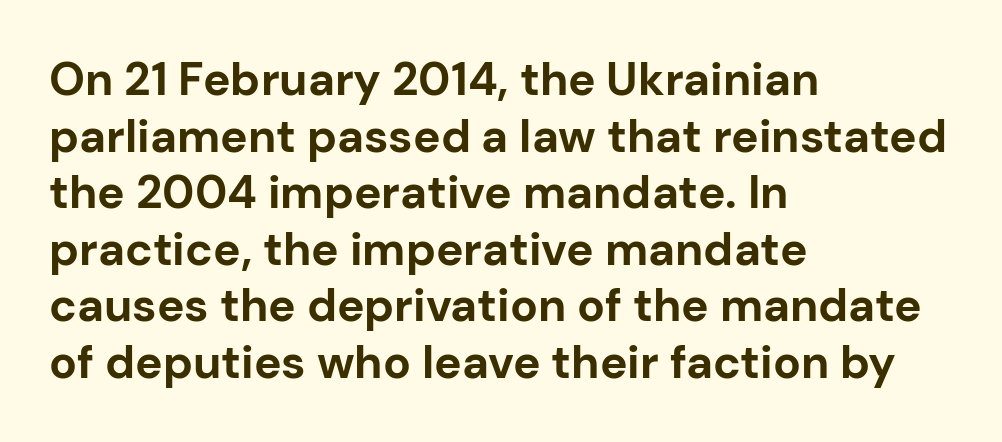
The image shows 46 px bold sans-serif type, upright; set left-aligned, line spacing 1.23x, normal letter spacing, not underlined; low stroke contrast and a medium x-height.
